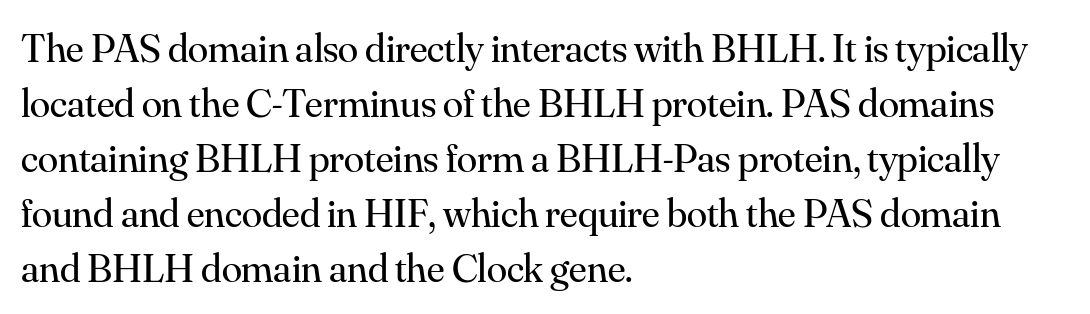
The line-height multiplier appears to be the usual default. Honestly, the letter spacing is just normal — you wouldn't notice it. Where is the straight margin? On the left. I'd call this a serif setting — the letters wear small feet. These lines were composed using upright roman letters.
